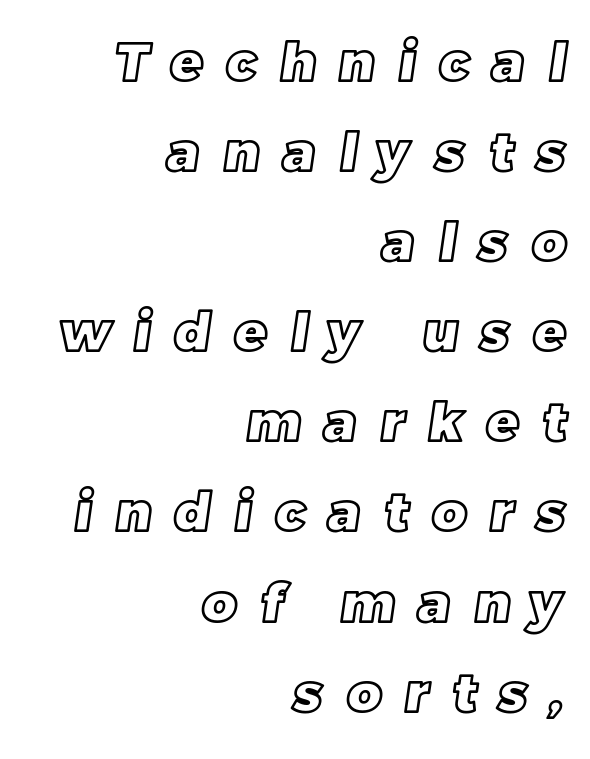
The image shows 53 px text type; set right-aligned, normal line spacing (1.7x), unusually wide letter spacing (+0.44 em), not underlined; a large x-height.
